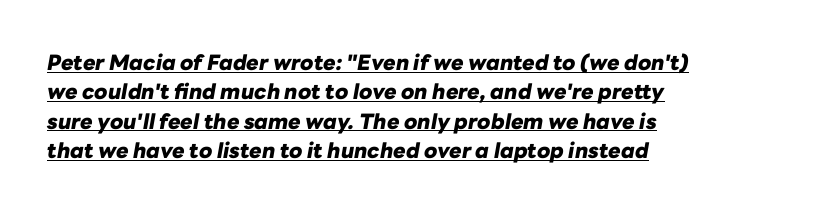
{"italic": "yes", "lean": "right", "slant_degrees": 10, "bold": "yes", "underline": "yes", "align": "left", "line_spacing": "normal", "line_spacing_ratio": 1.4, "letter_spacing": "normal", "letter_spacing_em": 0.0, "glyph_px": 21}
